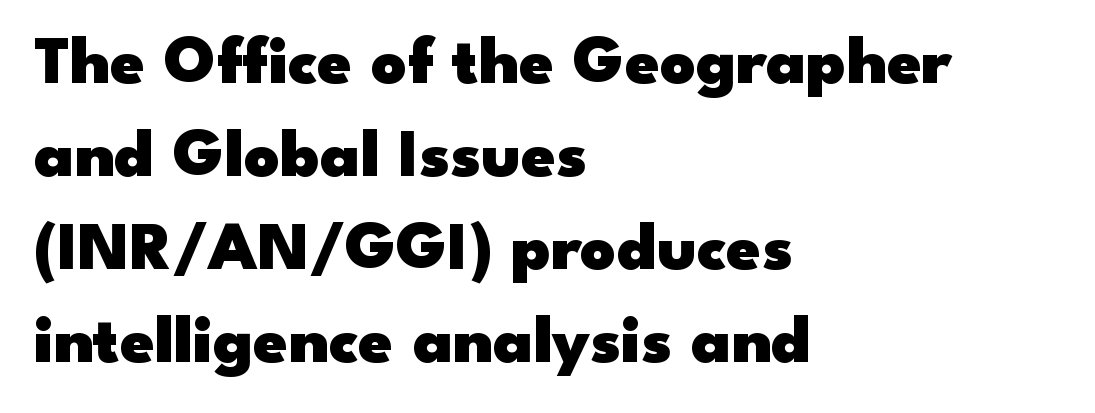
The image shows 69 px heavy, wide sans-serif type, upright; set left-aligned, normal line spacing (1.35x), normal letter spacing, not underlined; low stroke contrast and a small x-height.
